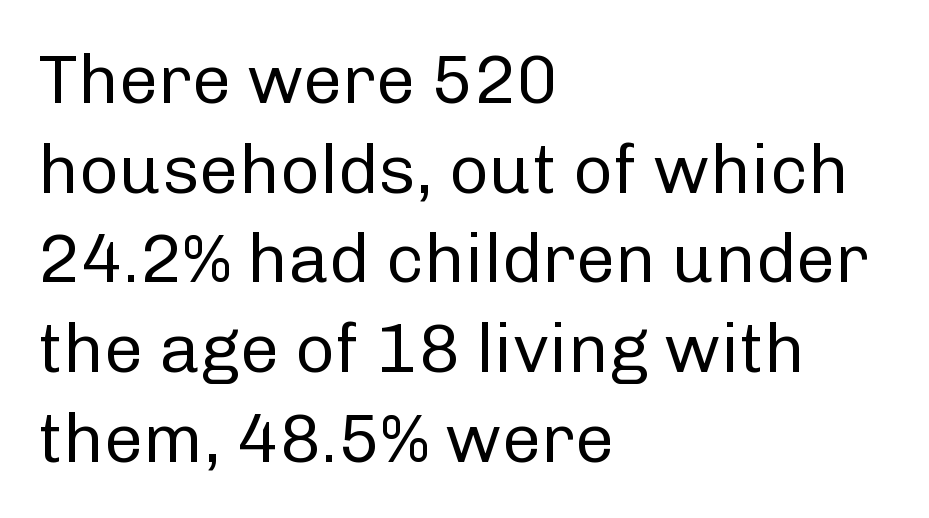
The weight tops out at a normal text grade. Spacing between characters is what you'd get straight out of the box. Each letter's strokes conclude bluntly, with no projecting serifs. The rendering uses a moderate line-height, typical for paragraphs. The lines in this sample share a left origin and differ only in where they stop. Looks like regular typesetting: each glyph gets only the width it needs.
